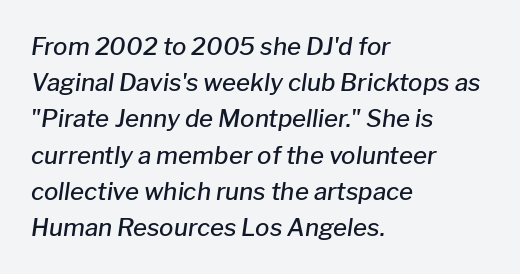
Q: Is the text bold? A: Semi-bold.
Q: Is the text italic (slanted)? A: Yes, it leans right by about 8 degrees.
Q: Is the text underlined? A: No.
Q: How is the paragraph aligned? A: Left-aligned.
Q: Is the spacing between letters normal or unusually wide? A: Normal.
Q: Is the spacing between lines tight, normal or loose? A: Normal.
